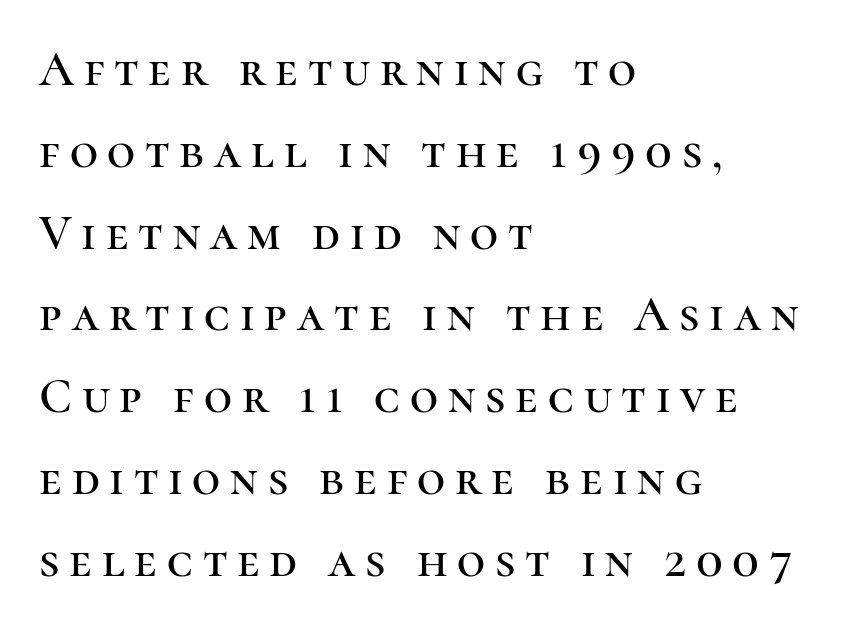
The image shows 49 px serif type, upright; set left-aligned, normal line spacing (1.67x), unusually wide letter spacing (+0.2 em), not underlined; high stroke contrast and a medium x-height.
